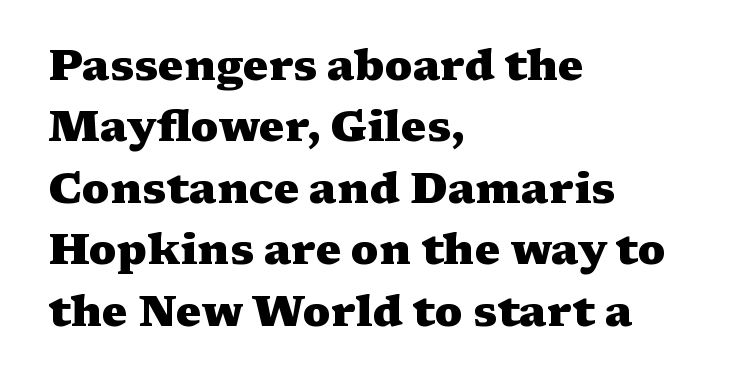
Q: Is the text bold? A: Yes.
Q: Is the text italic (slanted)? A: No, it is upright.
Q: Is the typeface a serif or a sans-serif typeface? A: Serif.
Q: Is the text underlined? A: No.
Q: How is the paragraph aligned? A: Left-aligned.
Q: Is the spacing between letters normal or unusually wide? A: Normal.
Q: Is the spacing between lines tight, normal or loose? A: Normal.
Q: Width (condensed, normal, or wide)? A: Wide.
Q: Stroke contrast? A: Medium.
Q: x-height? A: Medium.
Q: Monospaced? A: No.
